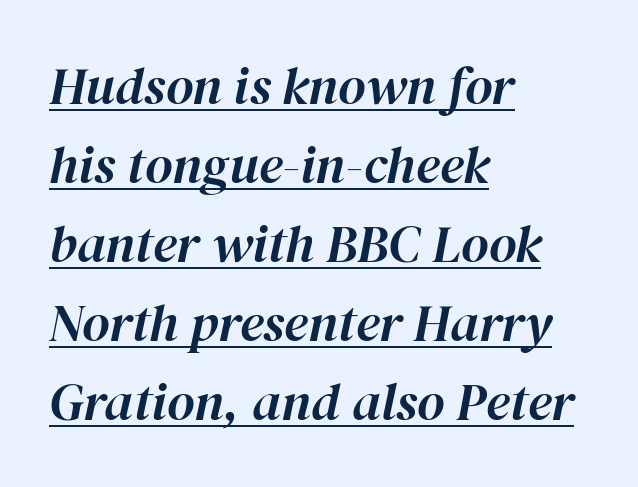
You could call the tracking neutral — neither tight nor loose. Students, observe the line beneath the letters — that is underlining. Quick note: interline space is typical. Looking at the ascenders, they clearly lean. The compositor pushed each line to the left boundary.
